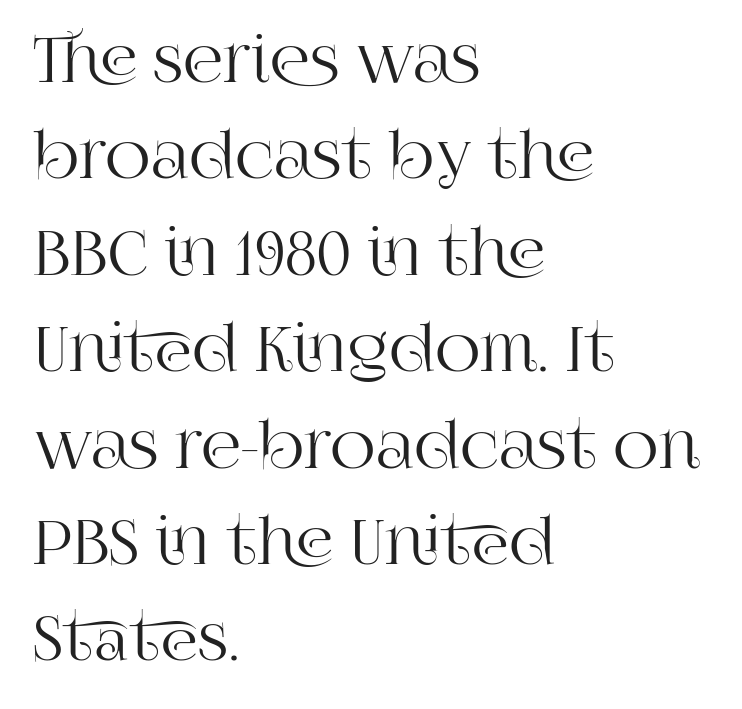
Compared with typical paragraphs, the rows here are spaced about the same. Caption: standard tracking, unaltered. Nope, not italic — everything's standing straight. Is this a sans? No — the strokes have serifs. Here the designer chose a conventional face with non-uniform glyph widths. Words float on clear page, feet unadorned.
